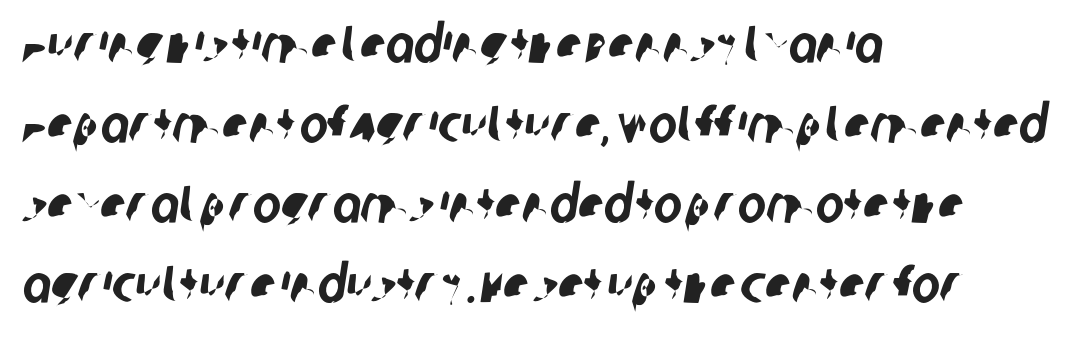
Q: Is the typeface a serif or a sans-serif typeface? A: Sans-serif.
Q: Is the text underlined? A: No.
Q: How is the paragraph aligned? A: Left-aligned.
Q: Is the spacing between letters normal or unusually wide? A: Normal.
Q: Is the spacing between lines tight, normal or loose? A: Normal.
Q: Width (condensed, normal, or wide)? A: Condensed.
Q: Stroke contrast? A: Low.
Q: x-height? A: Large.
Q: Monospaced? A: No.
